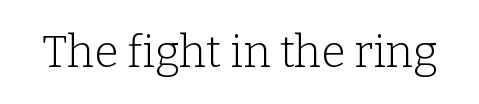
{"serif": "yes", "italic": "no", "bold": "no", "weight": "light", "width": "normal", "stroke_contrast": "low", "x_height": "medium", "monospaced": "no", "underline": "no", "letter_spacing": "normal", "letter_spacing_em": 0.0, "glyph_px": 44}
